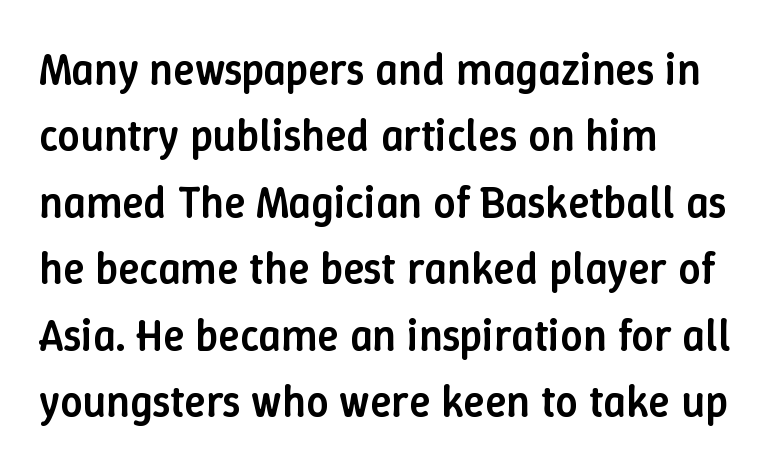
The image shows 44 px semibold type, upright; set left-aligned, normal line spacing (1.51x), normal letter spacing, not underlined; low stroke contrast and a medium x-height.
